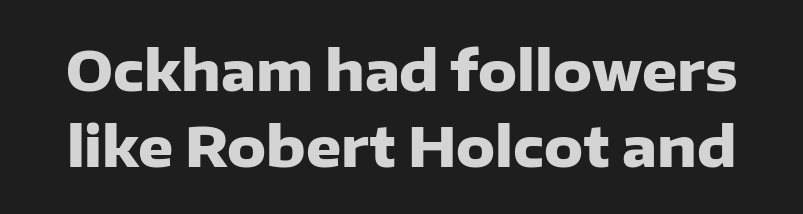
Notice how thick the strokes are: this is what a full bold looks like. These lines are rendered in a variable-pitch font. Underlining? Definitely not there. Notice how the stems are strictly vertical — no italics here. These lines sit exactly where default settings would place them.
